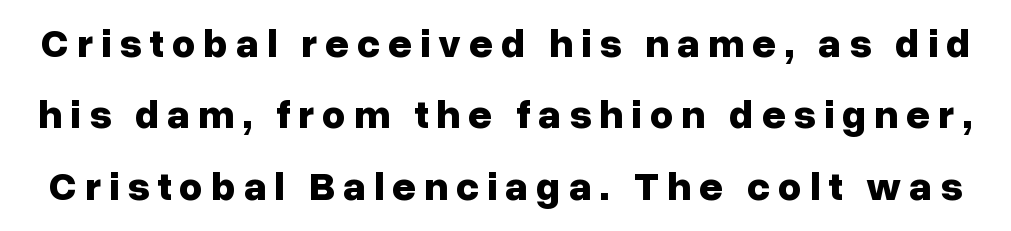
The image shows 41 px bold sans-serif type, upright; set line spacing 1.74x, not underlined; low stroke contrast and a medium x-height.
